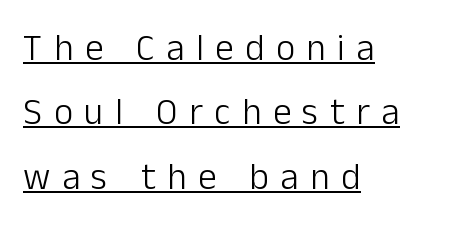
Q: Is the text bold? A: No.
Q: Is the text italic (slanted)? A: No, it is upright.
Q: Is the typeface a serif or a sans-serif typeface? A: Sans-serif.
Q: Is the text underlined? A: Yes.
Q: How is the paragraph aligned? A: Left-aligned.
Q: Is the spacing between letters normal or unusually wide? A: Unusually wide.
Q: Width (condensed, normal, or wide)? A: Normal.
Q: Stroke contrast? A: Low.
Q: x-height? A: Medium.
Q: Monospaced? A: No.
